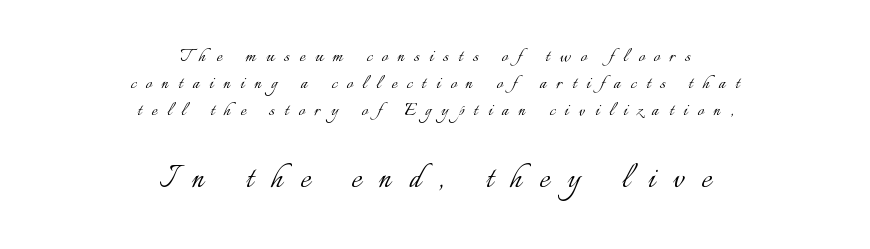
Q: Is the text bold? A: No.
Q: Is the text italic (slanted)? A: Yes.
Q: Is the text underlined? A: No.
Q: How is the paragraph aligned? A: Centered.
Q: Is the spacing between letters normal or unusually wide? A: Unusually wide.
Q: Which block of text is set in a larger size, the first (top) or the second (bottom)? A: The second (bottom) one.
Q: Width (condensed, normal, or wide)? A: Normal.
Q: Stroke contrast? A: Low.
Q: x-height? A: Small.
Q: Monospaced? A: No.
